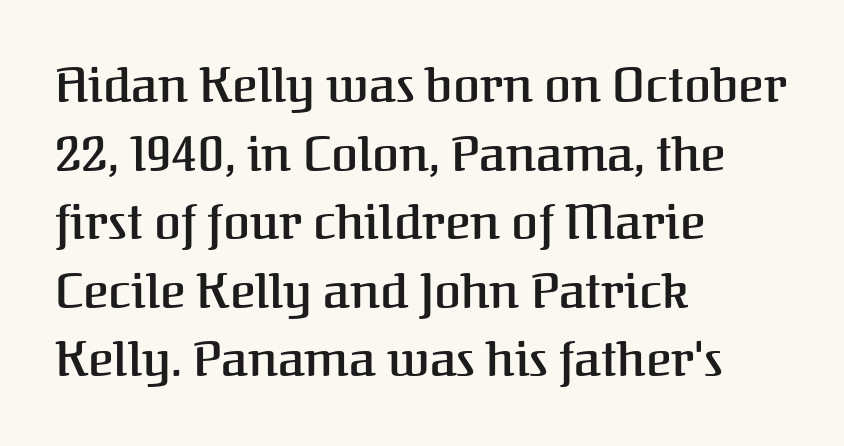
The image shows 49 px semibold serif type, upright; set left-aligned, normal line spacing (1.4x), normal letter spacing, not underlined; medium stroke contrast and a medium x-height.
